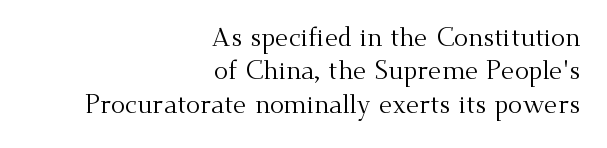
Q: Is the text bold? A: No.
Q: Is the text italic (slanted)? A: No, it is upright.
Q: Is the text underlined? A: No.
Q: How is the paragraph aligned? A: Right-aligned.
Q: Is the spacing between letters normal or unusually wide? A: Normal.
Q: Is the spacing between lines tight, normal or loose? A: Normal.
